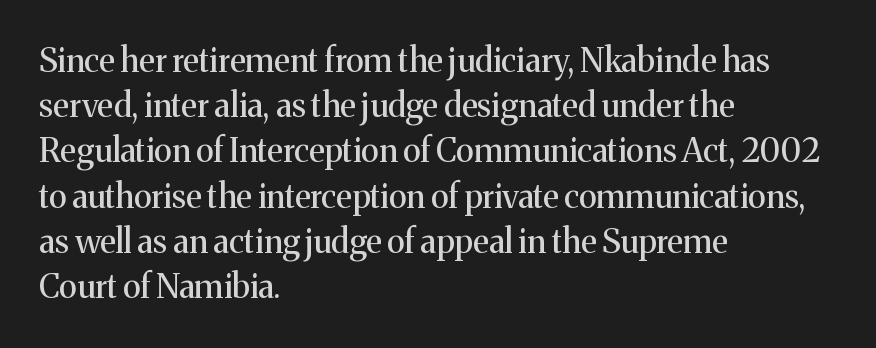
Q: Is the text bold? A: No.
Q: Is the text italic (slanted)? A: No, it is upright.
Q: Is the typeface a serif or a sans-serif typeface? A: Serif.
Q: Is the text underlined? A: No.
Q: How is the paragraph aligned? A: Left-aligned.
Q: Is the spacing between letters normal or unusually wide? A: Normal.
Q: Is the spacing between lines tight, normal or loose? A: Normal.
Q: Width (condensed, normal, or wide)? A: Normal.
Q: Stroke contrast? A: Medium.
Q: x-height? A: Medium.
Q: Monospaced? A: No.
